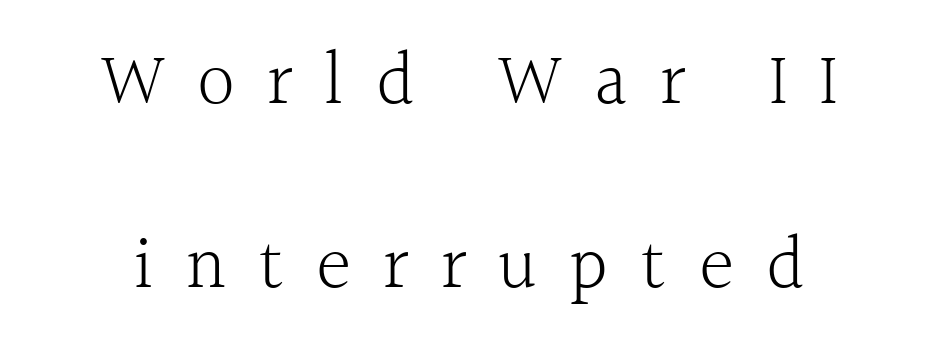
{"serif": "yes", "italic": "no", "bold": "no", "weight": "light", "width": "normal", "x_height": "medium", "monospaced": "no", "underline": "no", "align": "center", "line_spacing": "loose", "line_spacing_ratio": 2.42, "letter_spacing": "wide", "letter_spacing_em": 0.42, "glyph_px": 76}
